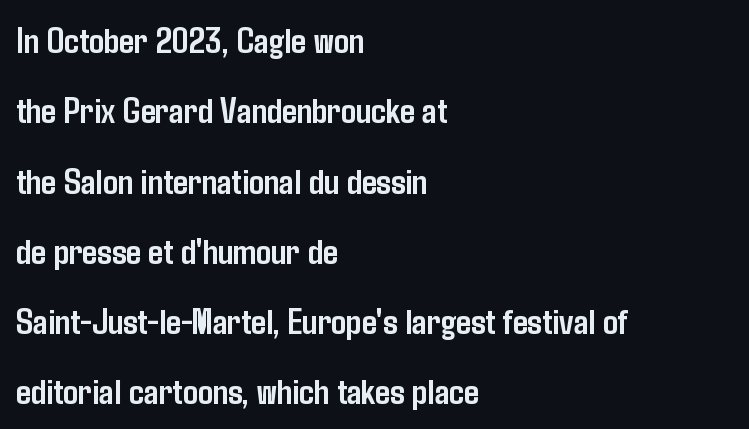
The image shows 37 px semibold, condensed sans-serif type, upright; set left-aligned, loose line spacing (1.9x), normal letter spacing, not underlined; low stroke contrast and a medium x-height.
